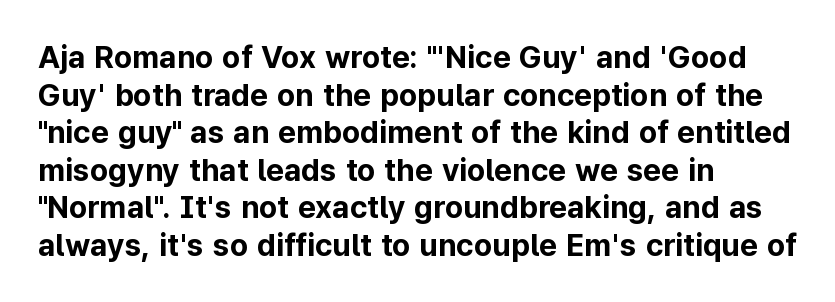
Q: Is the text bold? A: Yes.
Q: Is the text italic (slanted)? A: No, it is upright.
Q: Is the typeface a serif or a sans-serif typeface? A: Sans-serif.
Q: Is the text underlined? A: No.
Q: How is the paragraph aligned? A: Left-aligned.
Q: Is the spacing between letters normal or unusually wide? A: Normal.
Q: Width (condensed, normal, or wide)? A: Normal.
Q: Stroke contrast? A: Low.
Q: x-height? A: Medium.
Q: Monospaced? A: No.
